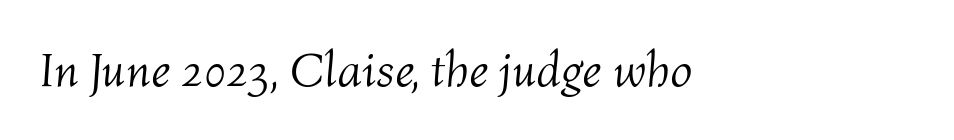
One-word summary of the alignment: left. On a weight scale, this lands at 450 or below. Descender tails drop into unmarked territory. The letters advance in unequal steps, a hallmark of proportional type. The gaps between neighbouring characters are ordinary and unremarkable.
